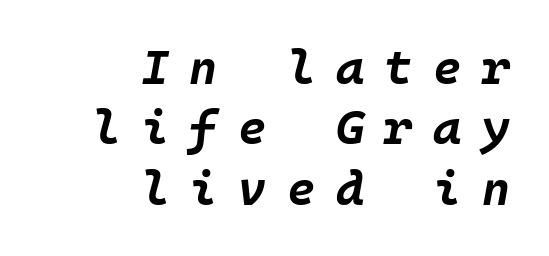
This is heavy type, rendered in bold. Each new line begins a customary step beneath the previous one. The axis of the letterforms is tilted away from vertical. Line ends are locked; line starts wander. The type is letterspaced generously, with wide tracking. A bare baseline throughout the passage.
